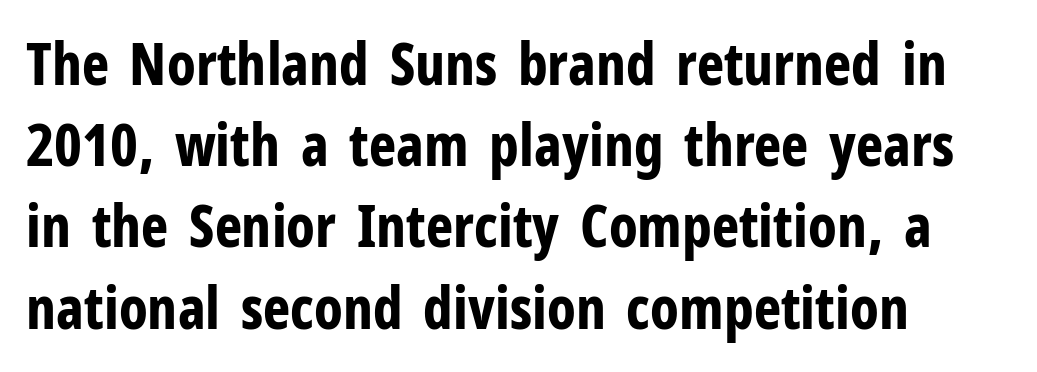
Q: Is the text bold? A: Yes.
Q: Is the text italic (slanted)? A: No, it is upright.
Q: Is the typeface a serif or a sans-serif typeface? A: Sans-serif.
Q: Is the text underlined? A: No.
Q: How is the paragraph aligned? A: Left-aligned.
Q: Is the spacing between letters normal or unusually wide? A: Normal.
Q: Is the spacing between lines tight, normal or loose? A: Normal.
Q: Width (condensed, normal, or wide)? A: Condensed.
Q: Stroke contrast? A: Low.
Q: x-height? A: Medium.
Q: Monospaced? A: No.
